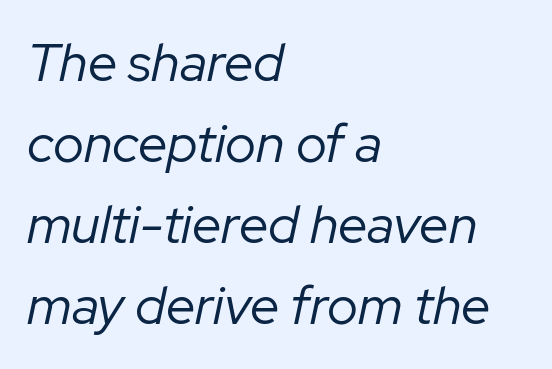
How are the letters spaced? Ordinarily, with no added tracking. Varying glyph widths throughout — classic text-font behaviour. The axis of the letterforms is tilted away from vertical. Notice how descenders clear the ascenders below comfortably — that's standard leading.
